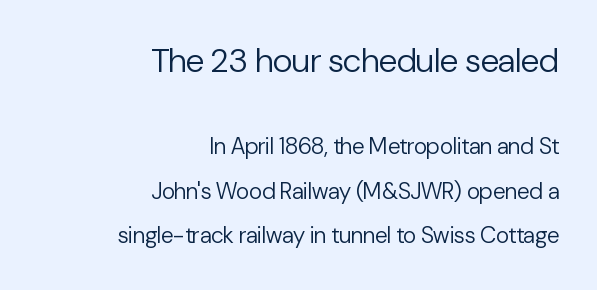
Q: Is the text bold? A: No.
Q: Is the text italic (slanted)? A: No, it is upright.
Q: Is the typeface a serif or a sans-serif typeface? A: Sans-serif.
Q: Is the text underlined? A: No.
Q: How is the paragraph aligned? A: Right-aligned.
Q: Is the spacing between letters normal or unusually wide? A: Normal.
Q: Is the spacing between lines tight, normal or loose? A: Loose.
Q: Which block of text is set in a larger size, the first (top) or the second (bottom)? A: The first (top) one.
Q: Width (condensed, normal, or wide)? A: Normal.
Q: Stroke contrast? A: Low.
Q: x-height? A: Medium.
Q: Monospaced? A: No.
